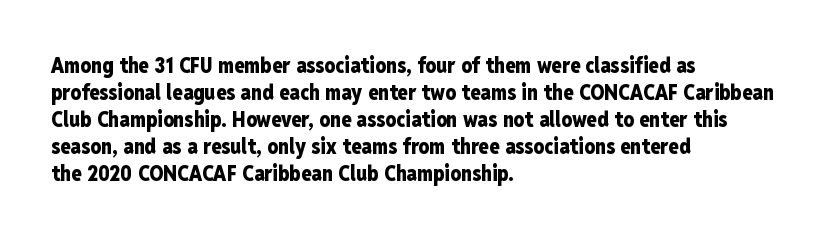
The image shows 21 px bold type, upright; set left-aligned, normal line spacing (1.28x), normal letter spacing, not underlined.
